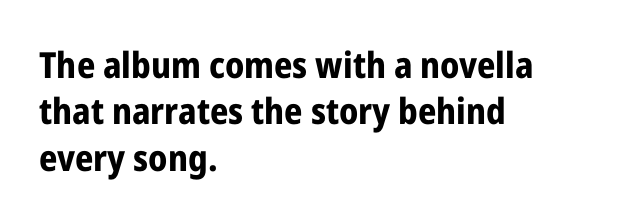
The image shows 36 px bold, condensed sans-serif type, upright; set left-aligned, normal line spacing (1.29x), normal letter spacing, not underlined; low stroke contrast and a medium x-height.
